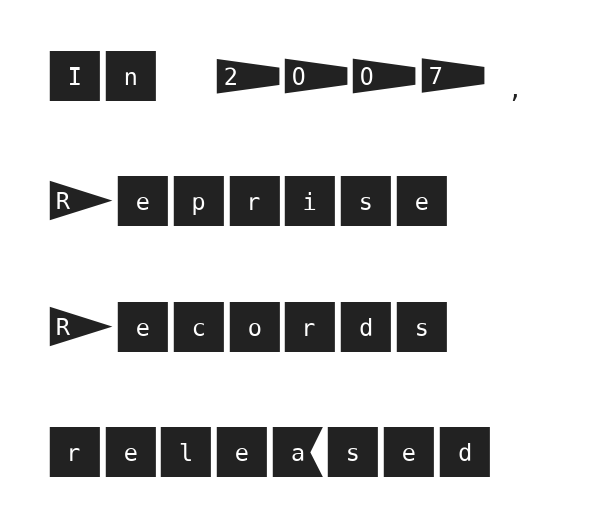
The glyphs are unaccompanied by any horizontal stroke below them. Does the type have serifs? No, each stem ends abruptly. The lines are spread far apart with generous leading. Students, note that the glyphs here touch the page at normal intervals. A student would call this left alignment; a typographer would say flush left, rag right. The axis of the letterforms is exactly vertical.
